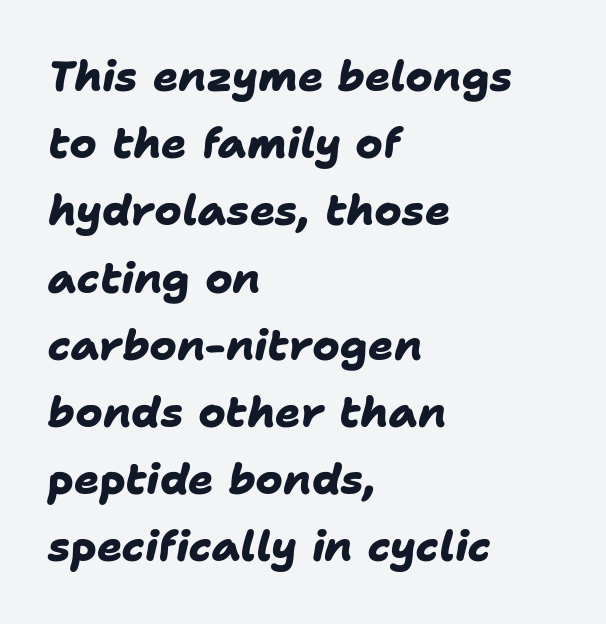
The image shows 42 px heavy sans-serif type; set left-aligned, normal line spacing (1.6x), normal letter spacing, not underlined; low stroke contrast and a medium x-height.
